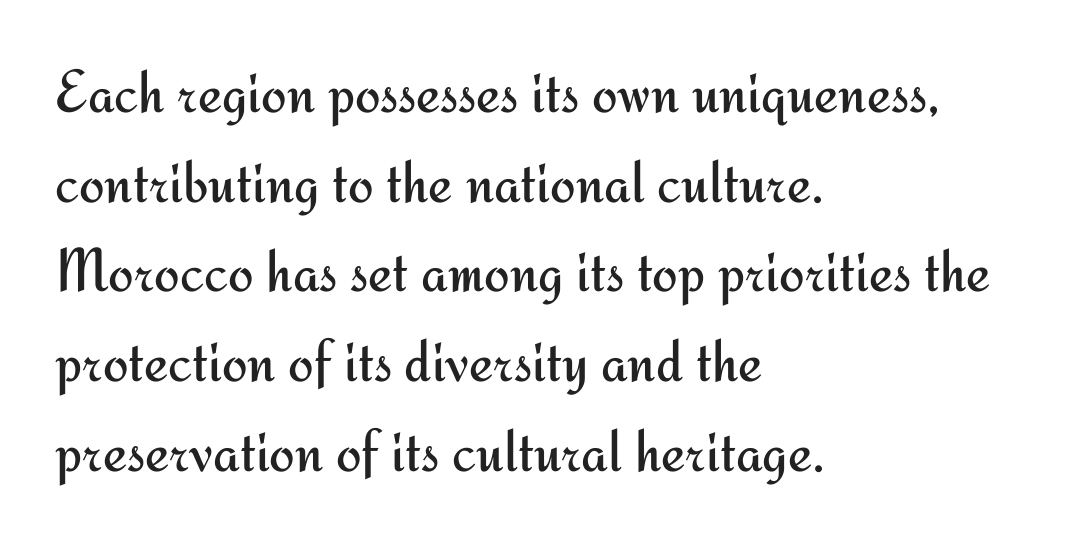
The image shows 61 px regular-weight sans-serif type, upright; set left-aligned, normal line spacing (1.47x), normal letter spacing, not underlined; medium stroke contrast and a small x-height.
